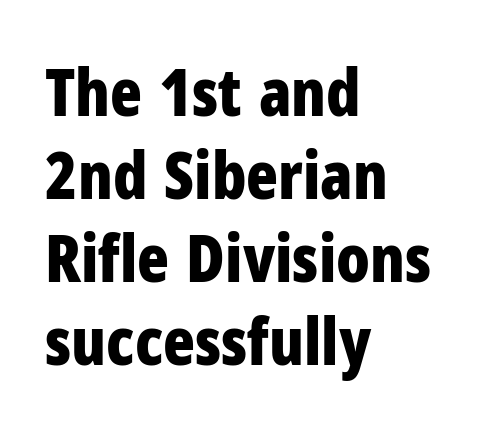
The block of text has a typical density, with ordinary space between rows. In terms of letterspacing, this is plain default setting. Characters remain perfectly vertical along every line. Horizontally, the lines are justified to the leading edge only.
